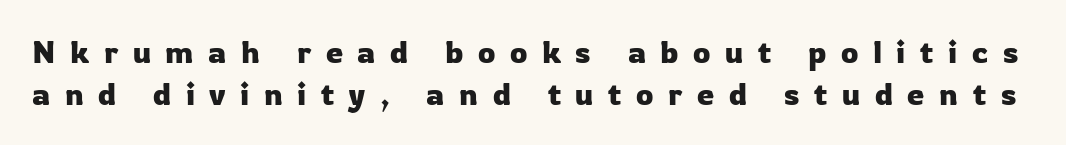
{"serif": "no", "italic": "no", "width": "normal", "stroke_contrast": "low", "x_height": "medium", "monospaced": "no", "underline": "no", "line_spacing": "normal", "line_spacing_ratio": 1.34, "letter_spacing": "wide", "letter_spacing_em": 0.47, "glyph_px": 31}
